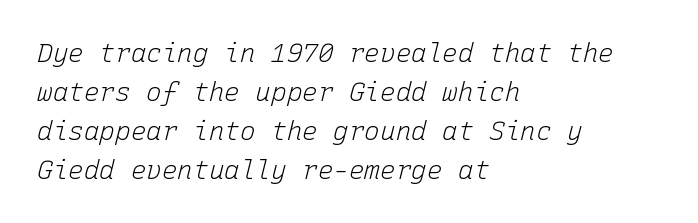
Q: Is the text bold? A: No.
Q: Is the text italic (slanted)? A: Yes, it leans right by about 15 degrees.
Q: Is the text underlined? A: No.
Q: How is the paragraph aligned? A: Left-aligned.
Q: Is the spacing between letters normal or unusually wide? A: Normal.
Q: Is the spacing between lines tight, normal or loose? A: Normal.
